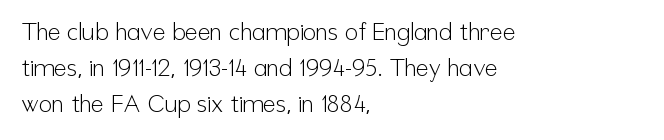
Q: Is the text bold? A: No.
Q: Is the text italic (slanted)? A: No, it is upright.
Q: Is the text underlined? A: No.
Q: How is the paragraph aligned? A: Left-aligned.
Q: Is the spacing between letters normal or unusually wide? A: Normal.
Q: Is the spacing between lines tight, normal or loose? A: Normal.
